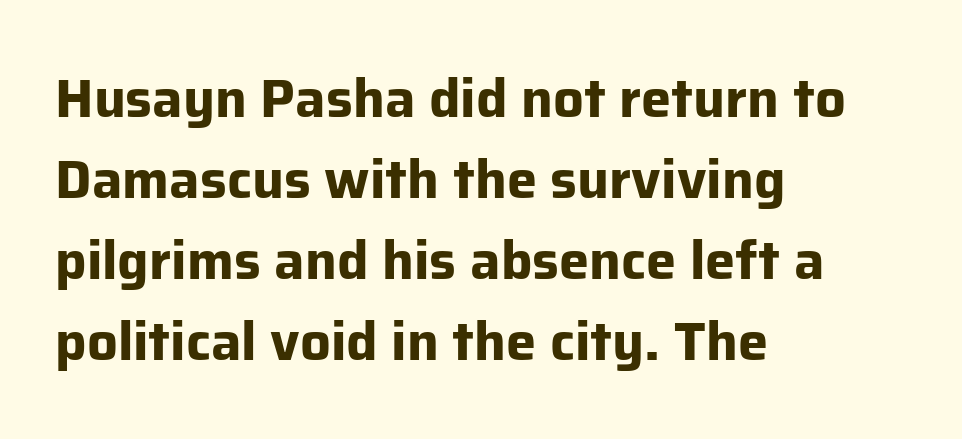
{"serif": "no", "italic": "no", "bold": "yes", "weight": "bold", "width": "normal", "stroke_contrast": "low", "x_height": "medium", "monospaced": "no", "underline": "no", "align": "left", "line_spacing": "normal", "line_spacing_ratio": 1.5, "letter_spacing": "normal", "letter_spacing_em": 0.0, "glyph_px": 54}
